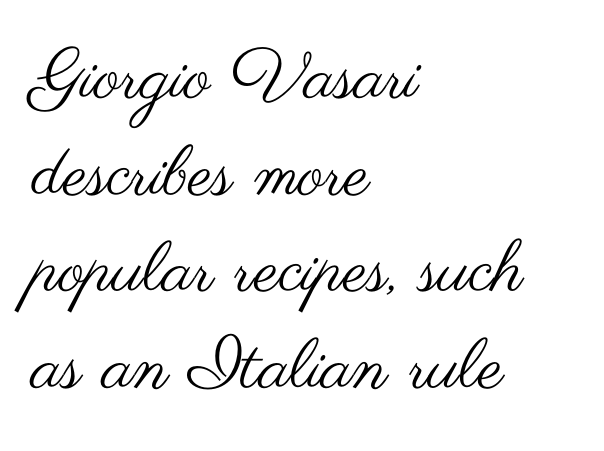
The image shows 70 px regular-weight, wide sans-serif type; set left-aligned, normal line spacing (1.38x), normal letter spacing, not underlined; medium stroke contrast and a small x-height.
